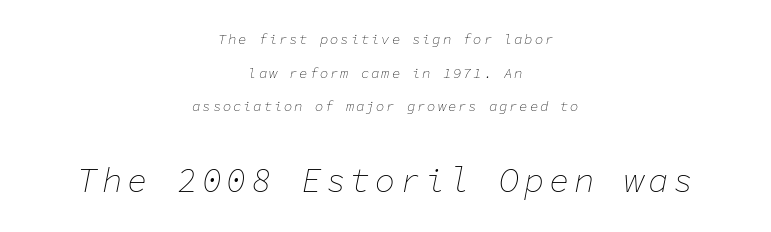
{"italic": "yes", "lean": "right", "slant_degrees": 11, "bold": "no", "weight": "thin", "width": "normal", "stroke_contrast": "low", "x_height": "medium", "monospaced": "yes", "underline": "no", "align": "center", "line_spacing": "loose", "line_spacing_ratio": 2.4, "larger_block": "second", "size_ratio": 2.43, "glyph_px": 34}
